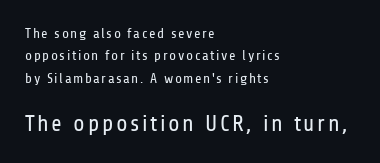
The following chunk of copy outweighs the initial chunk in type size. This sample keeps an unexceptional amount of space between lines. This sample is left-justified, so line endings fall wherever the words run out. The cut favours lightness, reaching ordinary text weight at its darkest. Lines of text with bare space underneath. When letters stand straight like this, we call the style roman or upright.
